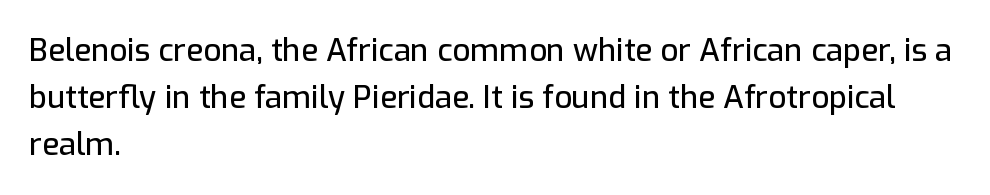
Short note: letters normally spaced. Nope, not italic — everything's standing straight. Each letter's strokes conclude bluntly, with no projecting serifs. The space beneath each line is pristine and unruled. The rag falls on the right side of this text block. Interline gaps are of average width in this sample.
